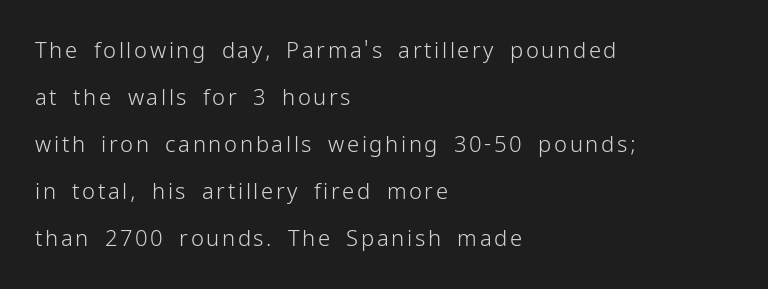
Check the space under the baseline: it is left empty. The vertical gap from one line to the next is large. Which margin do the lines hug? The left one — the right edge is uneven. The specimen reads as upright at a glance.
